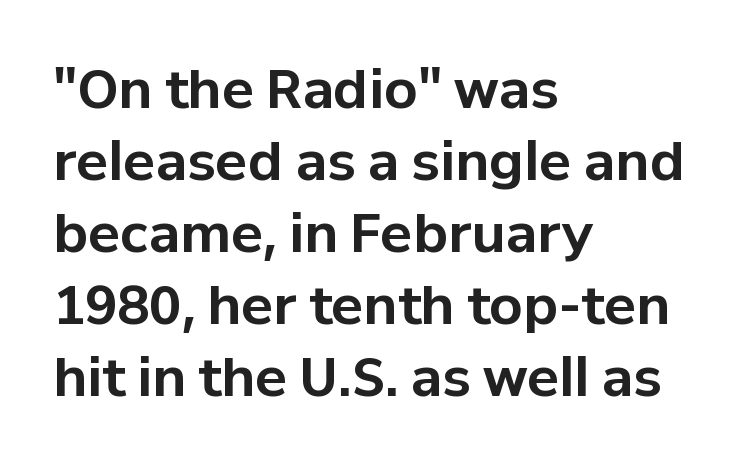
{"serif": "no", "italic": "no", "bold": "yes", "weight": "bold", "width": "normal", "stroke_contrast": "low", "x_height": "medium", "monospaced": "no", "underline": "no", "align": "left", "line_spacing": "normal", "line_spacing_ratio": 1.36, "letter_spacing": "normal", "letter_spacing_em": 0.0, "glyph_px": 53}
